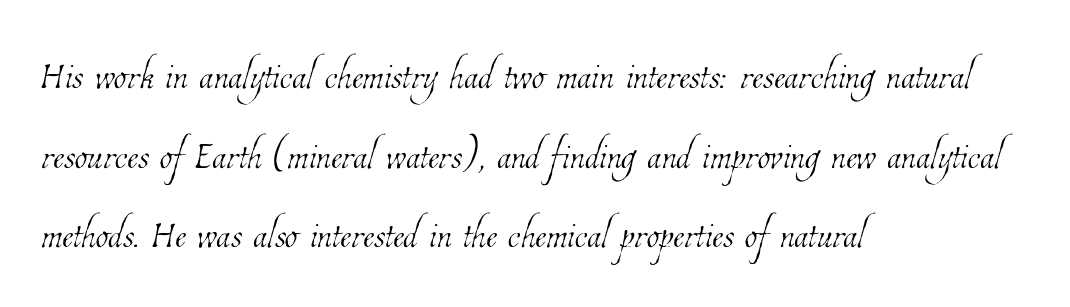
Horizontal alignment here is leftward, the default for most running prose. Spacing verdict: proportional, widths tailored to each character. This sample keeps an unexceptional amount of space between lines. The gaps between neighbouring characters are ordinary and unremarkable.
